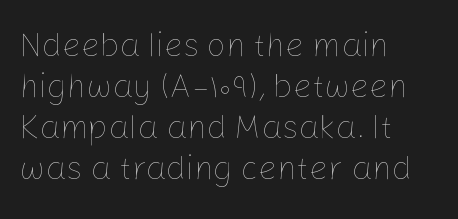
Q: Is the text bold? A: No.
Q: Is the text italic (slanted)? A: No, it is upright.
Q: Is the text underlined? A: No.
Q: How is the paragraph aligned? A: Left-aligned.
Q: Is the spacing between letters normal or unusually wide? A: Normal.
Q: Width (condensed, normal, or wide)? A: Normal.
Q: Stroke contrast? A: Low.
Q: x-height? A: Medium.
Q: Monospaced? A: No.
